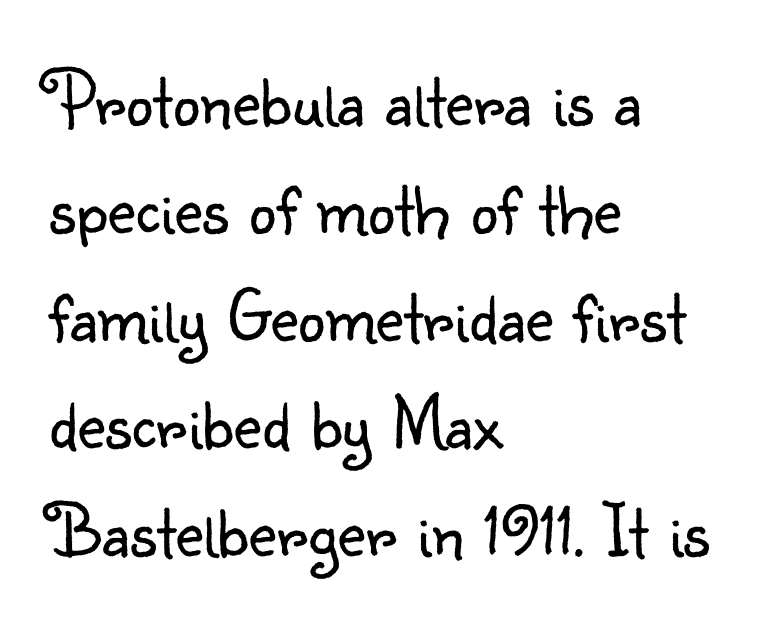
A typesetter would label this face a sans. Glance below the letters and you will spot only blank space. This sample uses an upright cut, with every glyph sitting square on the baseline. The lines are quadded left. No heavy texture on the line: the type isn't bold.
